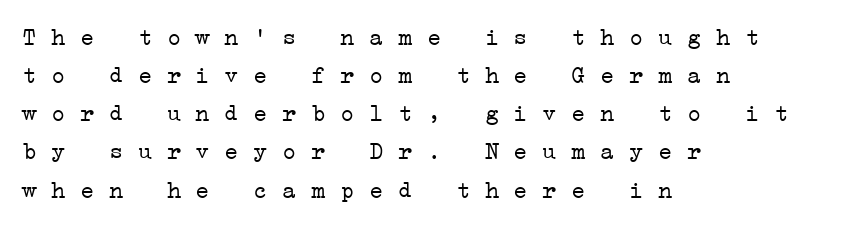
Q: Is the text bold? A: No.
Q: Is the text underlined? A: No.
Q: How is the paragraph aligned? A: Left-aligned.
Q: Is the spacing between letters normal or unusually wide? A: Normal.
Q: Is the spacing between lines tight, normal or loose? A: Normal.
